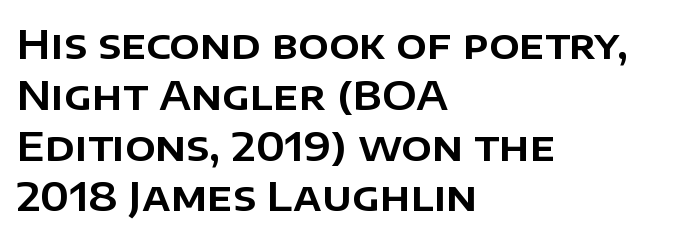
Q: Is the text italic (slanted)? A: No, it is upright.
Q: Is the typeface a serif or a sans-serif typeface? A: Sans-serif.
Q: Is the text underlined? A: No.
Q: How is the paragraph aligned? A: Left-aligned.
Q: Is the spacing between letters normal or unusually wide? A: Normal.
Q: Is the spacing between lines tight, normal or loose? A: Normal.
Q: Width (condensed, normal, or wide)? A: Normal.
Q: Stroke contrast? A: Low.
Q: x-height? A: Large.
Q: Monospaced? A: No.
